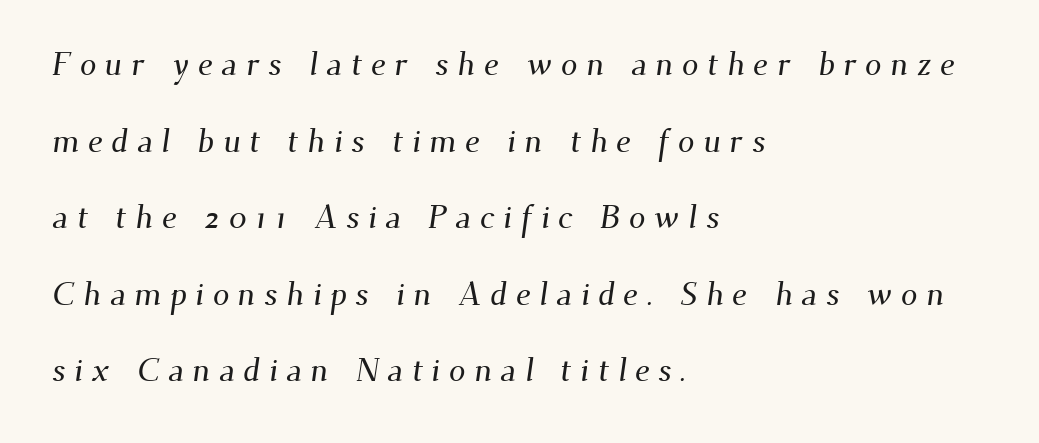
Substantial extra tracking has been applied to these lines. Leading: increased. The type family on display is of the serif kind. Descenders are the only things crossing below the line.
